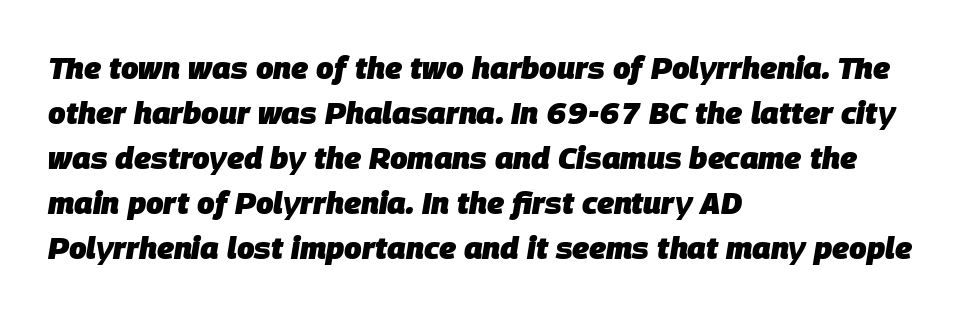
Q: Is the text bold? A: Yes.
Q: Is the text italic (slanted)? A: Yes, it leans right by about 9 degrees.
Q: Is the text underlined? A: No.
Q: How is the paragraph aligned? A: Left-aligned.
Q: Is the spacing between letters normal or unusually wide? A: Normal.
Q: Is the spacing between lines tight, normal or loose? A: Normal.
Q: Width (condensed, normal, or wide)? A: Normal.
Q: Stroke contrast? A: Low.
Q: x-height? A: Large.
Q: Monospaced? A: No.
